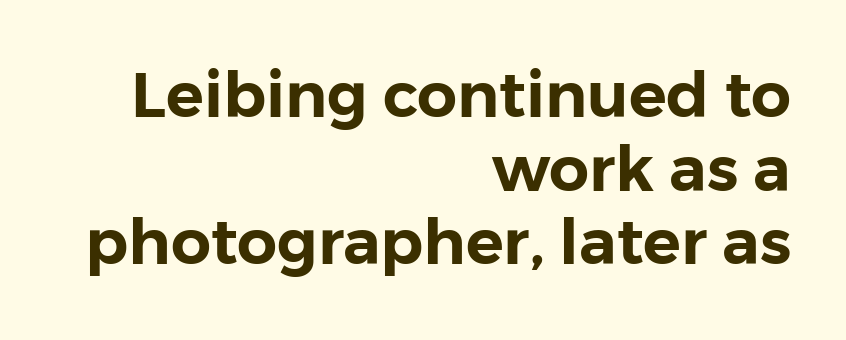
{"serif": "no", "italic": "no", "width": "normal", "stroke_contrast": "low", "x_height": "medium", "monospaced": "no", "underline": "no", "align": "right", "line_spacing_ratio": 1.17, "letter_spacing": "normal", "letter_spacing_em": 0.0, "glyph_px": 63}
